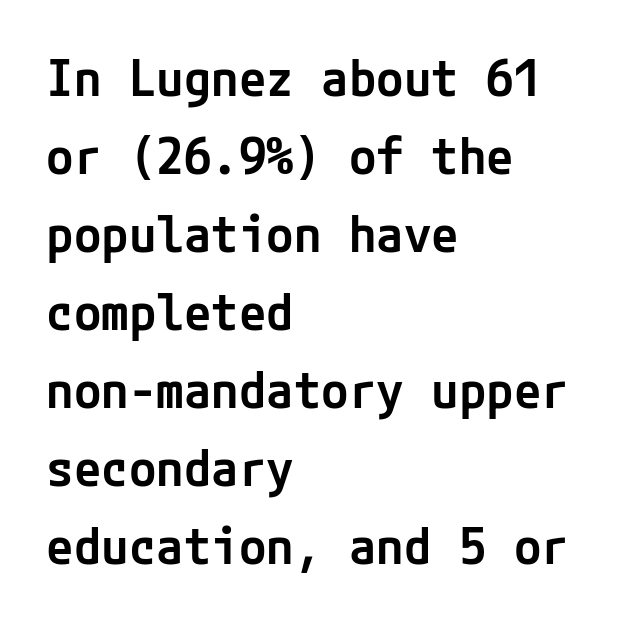
{"serif": "no", "italic": "no", "bold": "semi", "weight": "semibold", "width": "normal", "stroke_contrast": "low", "x_height": "medium", "underline": "no", "align": "left", "line_spacing": "normal", "line_spacing_ratio": 1.56, "letter_spacing": "normal", "letter_spacing_em": 0.0, "glyph_px": 50}
